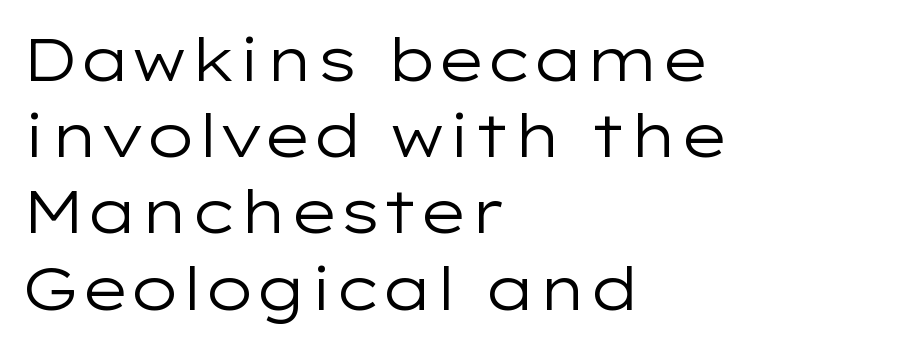
The image shows 60 px regular-weight, wide sans-serif type, upright; set left-aligned, normal line spacing (1.27x), normal letter spacing, not underlined; low stroke contrast and a medium x-height.
